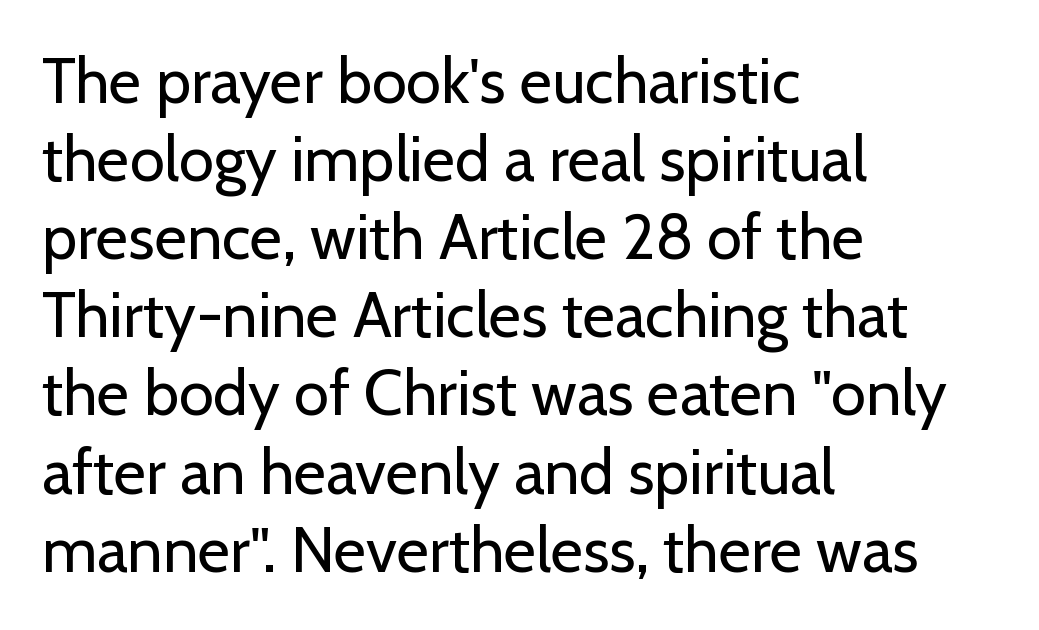
The image shows 63 px regular-weight sans-serif type, upright; set left-aligned, line spacing 1.24x, normal letter spacing, not underlined; low stroke contrast and a medium x-height.
